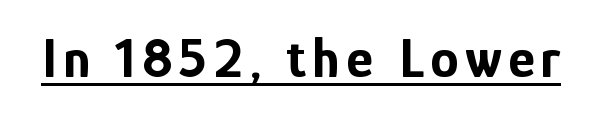
This is roman type, the default non-slanted kind. This sample carries an underscore along the baseline area. Proportional: the letters do not fall into vertical columns. The glyphs in this specimen are sans serif. Look at the stroke-to-counter ratio: heavy, a bold.
